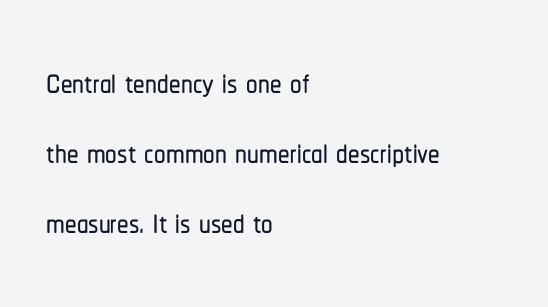
{"serif": "no", "italic": "no", "width": "condensed", "stroke_contrast": "low", "x_height": "medium", "monospaced": "no", "underline": "no", "align": "left", "line_spacing": "normal", "line_spacing_ratio": 1.52, "letter_spacing": "normal", "letter_spacing_em": 0.0, "glyph_px": 46}
